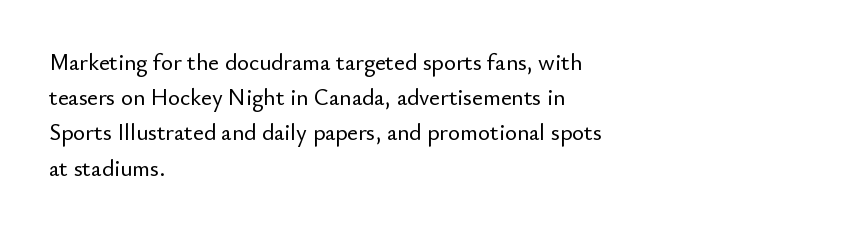
The image shows 23 px text type, upright; set left-aligned, normal line spacing (1.53x), normal letter spacing, not underlined.
